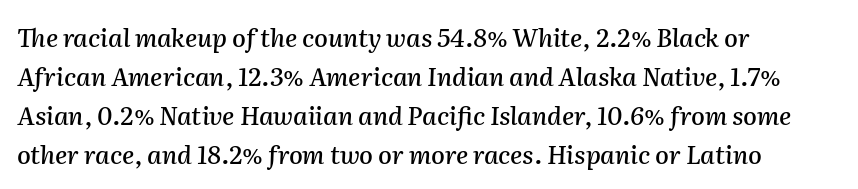
{"italic": "yes", "lean": "right", "slant_degrees": 2, "underline": "no", "align": "left", "line_spacing": "normal", "line_spacing_ratio": 1.56, "letter_spacing": "normal", "letter_spacing_em": 0.0, "glyph_px": 25}
